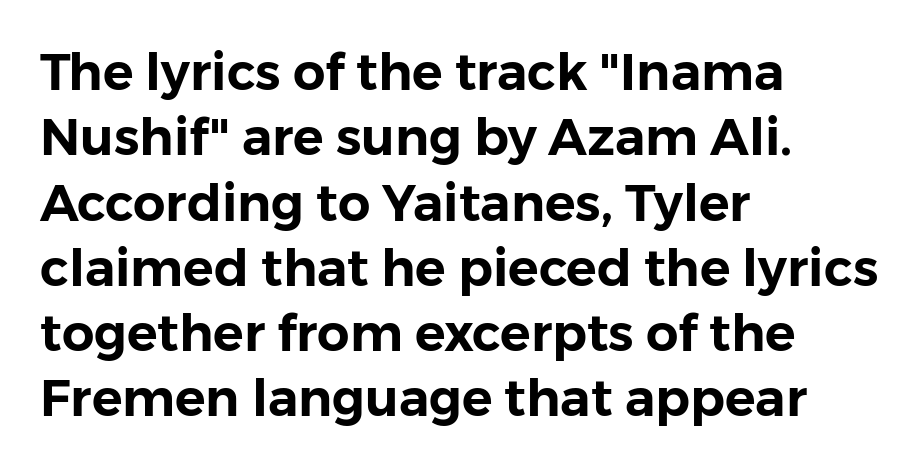
{"serif": "no", "italic": "no", "width": "normal", "stroke_contrast": "low", "x_height": "medium", "monospaced": "no", "underline": "no", "align": "left", "line_spacing": "normal", "line_spacing_ratio": 1.28, "letter_spacing": "normal", "letter_spacing_em": 0.0, "glyph_px": 51}
